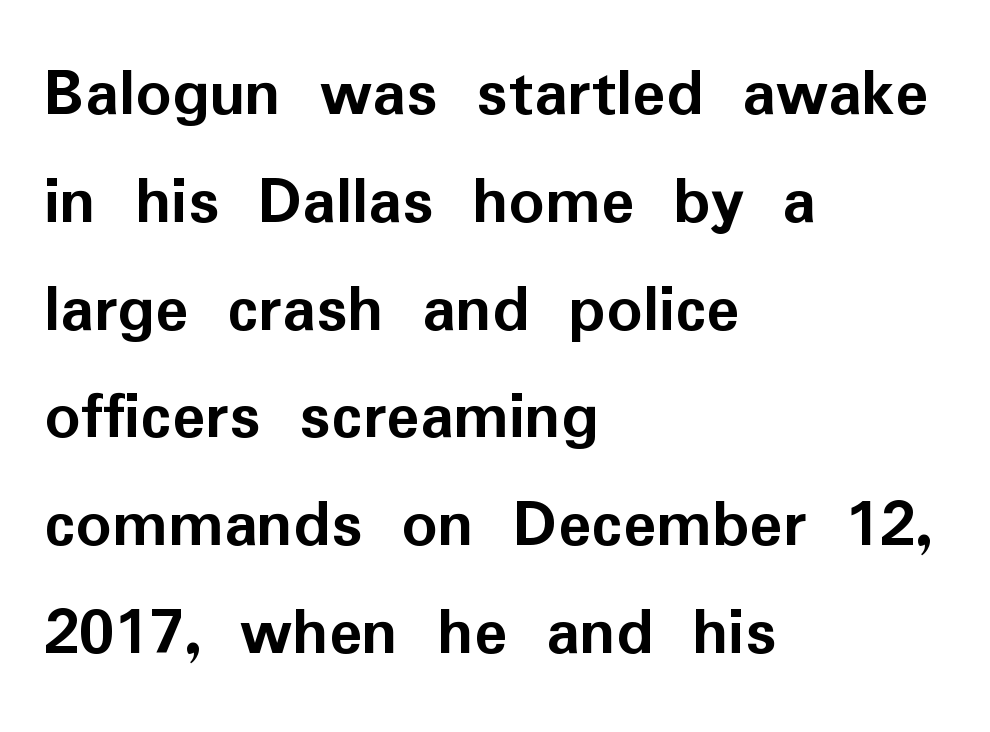
I'd call this a sans setting — the letters go barefoot. Notice how the stems are strictly vertical — no italics here. The vertical gap from one line to the next is medium. The letters are bold, with thick, heavy strokes. Left-aligned paragraph, ragged on the right. In terms of letterspacing, this is plain default setting.
